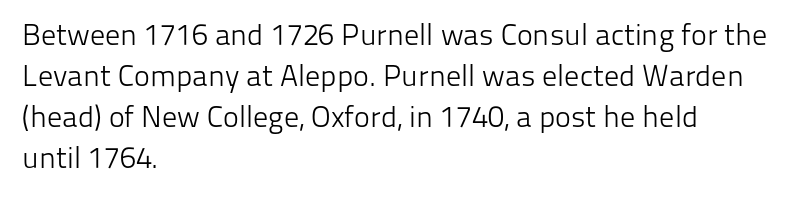
The rag falls on the right side of this text block. Words appear dense and cohesive because spacing is normal. The letters advance in unequal steps, a hallmark of proportional type. On a weight scale, this lands at 450 or below.
